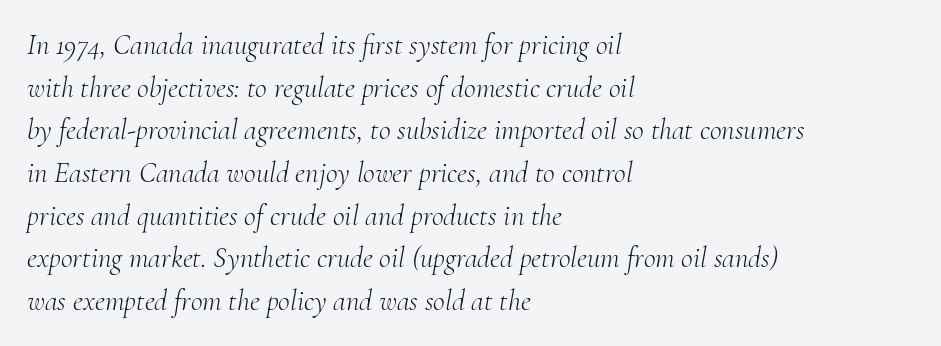
The image shows 29 px light serif type, italic (leaning right); set left-aligned, normal line spacing (1.47x), normal letter spacing, not underlined; medium stroke contrast and a small x-height.
